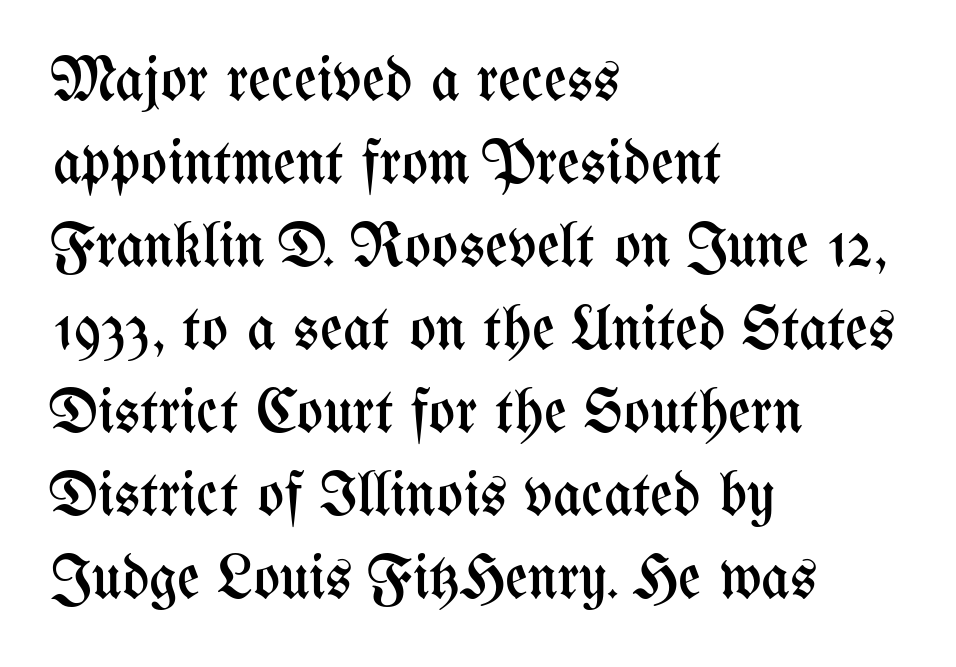
The image shows 62 px regular-weight, condensed type, upright; set left-aligned, normal line spacing (1.34x), normal letter spacing, not underlined; medium stroke contrast and a medium x-height.
